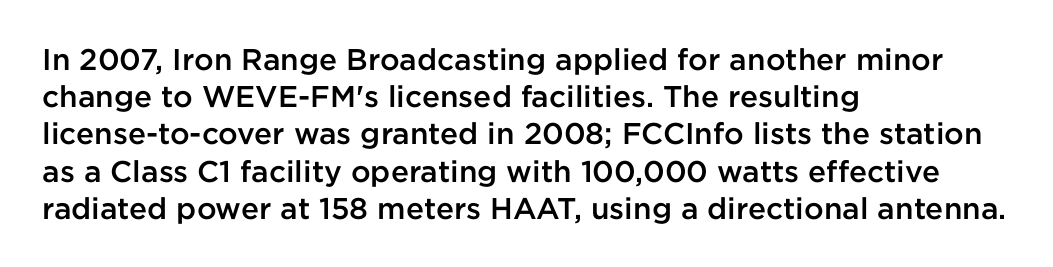
{"serif": "no", "italic": "no", "bold": "semi", "weight": "semibold", "width": "normal", "stroke_contrast": "low", "x_height": "medium", "monospaced": "no", "underline": "no", "align": "left", "line_spacing_ratio": 1.24, "letter_spacing": "normal", "letter_spacing_em": 0.0, "glyph_px": 30}
